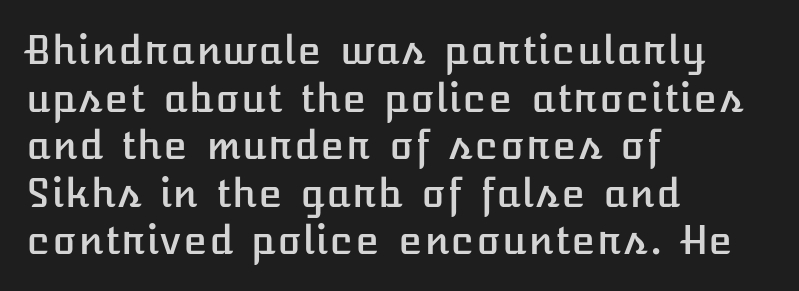
{"italic": "no", "width": "normal", "stroke_contrast": "low", "x_height": "medium", "underline": "no", "align": "left", "line_spacing_ratio": 1.22, "letter_spacing": "normal", "letter_spacing_em": 0.0, "glyph_px": 39}
